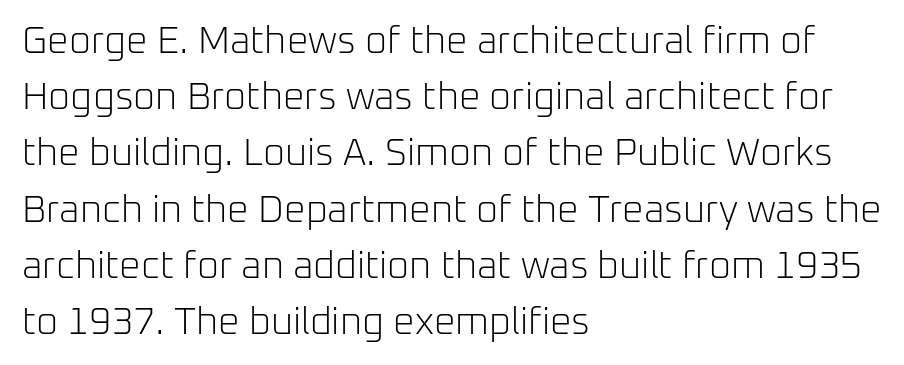
The image shows 38 px light sans-serif type, upright; set left-aligned, normal line spacing (1.48x), normal letter spacing, not underlined; low stroke contrast and a medium x-height.
